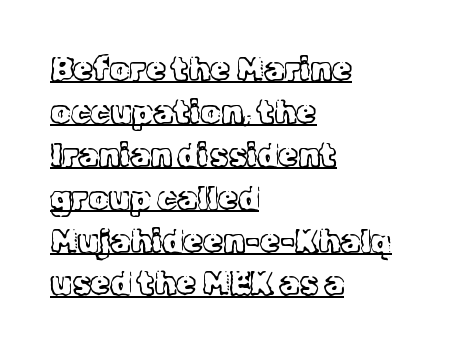
Left-aligned paragraph, ragged on the right. One glance says typical: line gaps are just what's usual. Think of a printed novel: that variable character pitch is what you see here. The lettering is marked with a stroke running underneath it.
